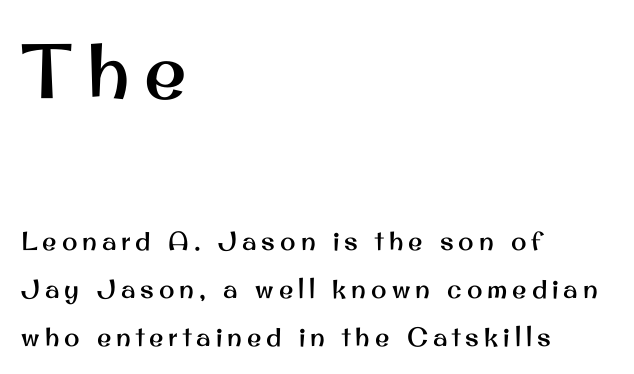
Examine the stroke ends and you'll find no serifs. This sample uses an upright cut, with every glyph sitting square on the baseline. The composition opens big and finishes small. Character widths vary here, with narrow letters taking less room than wide ones. This rendering features lettering with no underline. All the whitespace from short lines collects on the right.
